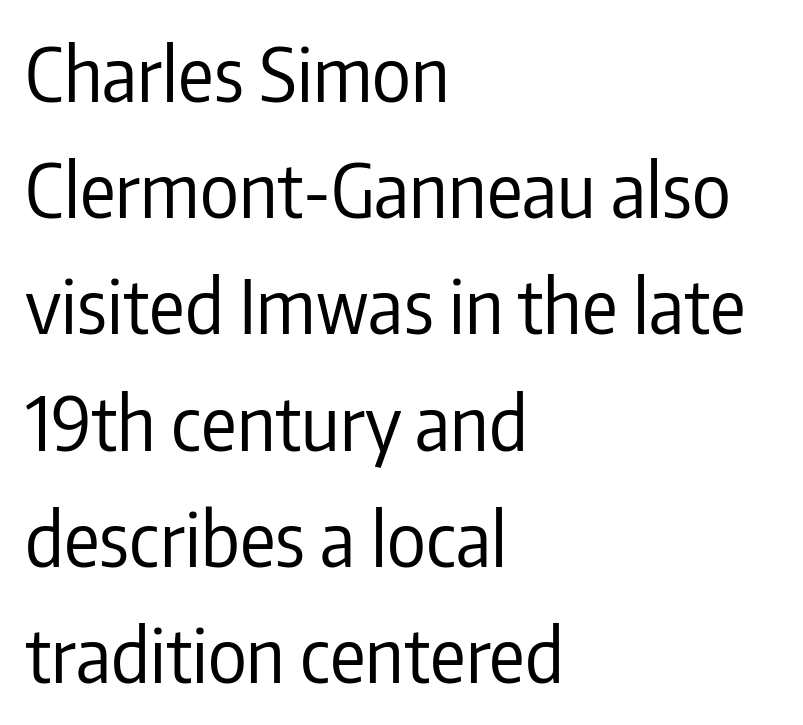
No heavy texture on the line: the type isn't bold. The lines in this sample share a left origin and differ only in where they stop. Character widths vary here, with narrow letters taking less room than wide ones. This rendering leaves character spacing at its baseline value.
